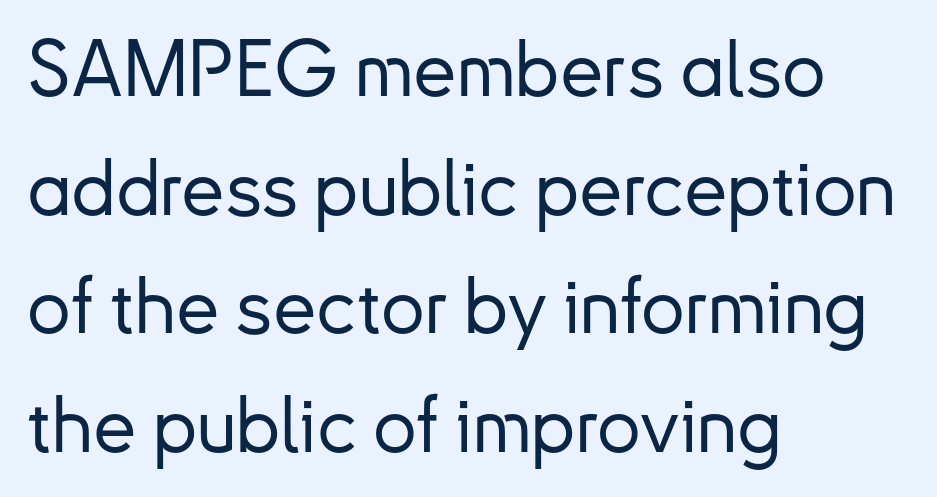
Q: Is the text italic (slanted)? A: No, it is upright.
Q: Is the typeface a serif or a sans-serif typeface? A: Sans-serif.
Q: Is the text underlined? A: No.
Q: How is the paragraph aligned? A: Left-aligned.
Q: Is the spacing between letters normal or unusually wide? A: Normal.
Q: Is the spacing between lines tight, normal or loose? A: Normal.
Q: Width (condensed, normal, or wide)? A: Normal.
Q: Stroke contrast? A: Low.
Q: x-height? A: Small.
Q: Monospaced? A: No.
